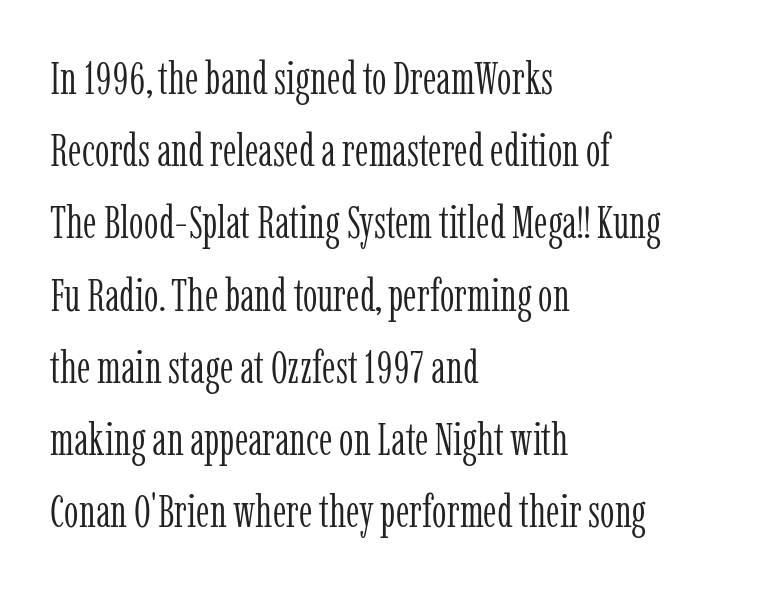
Q: Is the text bold? A: No.
Q: Is the text italic (slanted)? A: No, it is upright.
Q: Is the typeface a serif or a sans-serif typeface? A: Serif.
Q: Is the text underlined? A: No.
Q: How is the paragraph aligned? A: Left-aligned.
Q: Is the spacing between letters normal or unusually wide? A: Normal.
Q: Is the spacing between lines tight, normal or loose? A: Normal.
Q: Width (condensed, normal, or wide)? A: Condensed.
Q: Stroke contrast? A: Low.
Q: x-height? A: Medium.
Q: Monospaced? A: No.
